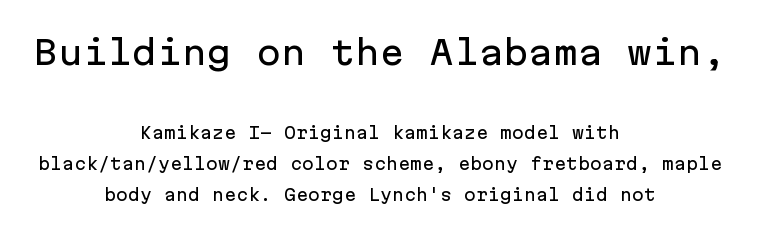
{"serif": "no", "italic": "no", "width": "normal", "stroke_contrast": "low", "x_height": "medium", "monospaced": "yes", "underline": "no", "align": "center", "line_spacing": "loose", "line_spacing_ratio": 1.95, "letter_spacing": "normal", "letter_spacing_em": 0.0, "larger_block": "first", "size_ratio": 2.06, "glyph_px": 33}
